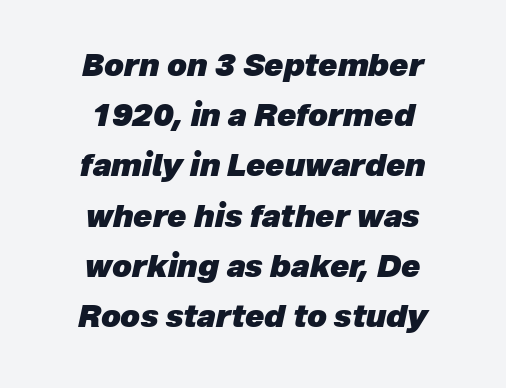
Q: Is the text bold? A: Yes.
Q: Is the text italic (slanted)? A: Yes, it leans right by about 12 degrees.
Q: Is the text underlined? A: No.
Q: How is the paragraph aligned? A: Centered.
Q: Is the spacing between letters normal or unusually wide? A: Normal.
Q: Is the spacing between lines tight, normal or loose? A: Normal.
Q: Width (condensed, normal, or wide)? A: Normal.
Q: Stroke contrast? A: Low.
Q: x-height? A: Medium.
Q: Monospaced? A: No.
